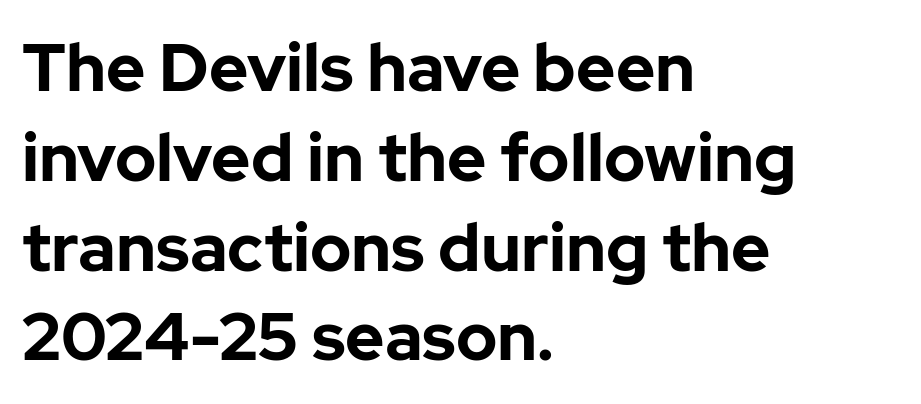
Q: Is the text bold? A: Yes.
Q: Is the text italic (slanted)? A: No, it is upright.
Q: Is the typeface a serif or a sans-serif typeface? A: Sans-serif.
Q: Is the text underlined? A: No.
Q: How is the paragraph aligned? A: Left-aligned.
Q: Is the spacing between letters normal or unusually wide? A: Normal.
Q: Is the spacing between lines tight, normal or loose? A: Normal.
Q: Width (condensed, normal, or wide)? A: Normal.
Q: Stroke contrast? A: Low.
Q: x-height? A: Medium.
Q: Monospaced? A: No.
